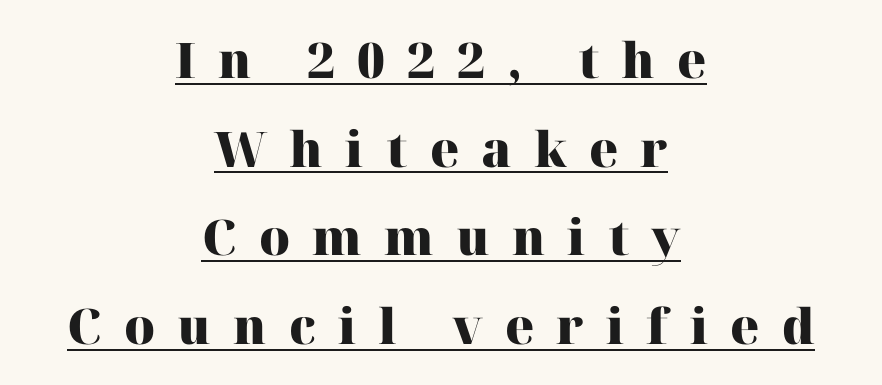
Q: Is the text bold? A: Yes.
Q: Is the text italic (slanted)? A: No, it is upright.
Q: Is the typeface a serif or a sans-serif typeface? A: Serif.
Q: Is the text underlined? A: Yes.
Q: How is the paragraph aligned? A: Centered.
Q: Is the spacing between letters normal or unusually wide? A: Unusually wide.
Q: Width (condensed, normal, or wide)? A: Normal.
Q: Stroke contrast? A: High.
Q: x-height? A: Medium.
Q: Monospaced? A: No.
